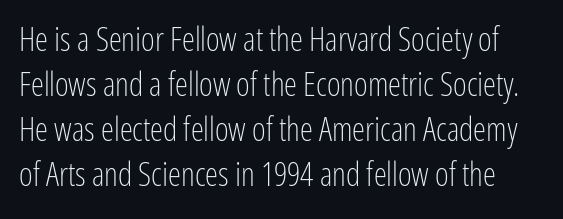
If you drew a line through each stem, it would be perfectly vertical. Just letters on the line, the space beneath them empty. Evenly set lines give the paragraph a standard silhouette. The typeface has the unassuming heft of standard copy or less.
